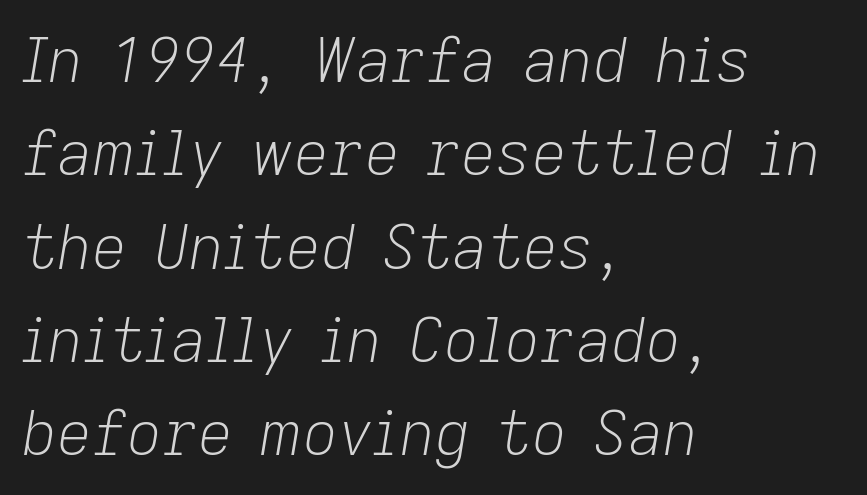
Compared with ordinary roman type, these characters are visibly tilted. The space beneath each line is pristine and unruled. Every row of glyphs begins at an identical x-position on the left. This sample has the flowing, uneven cadence of proportional lettering.
